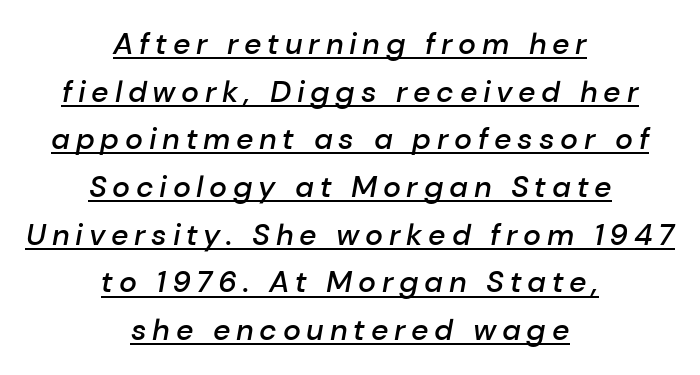
Vertically, the passage feels balanced, rows spaced as you'd expect. Underlining? Definitely there. Each letter keeps its own natural width here, so spacing adapts to shape. A semibold gives these letters moderate extra thickness, short of bold.
